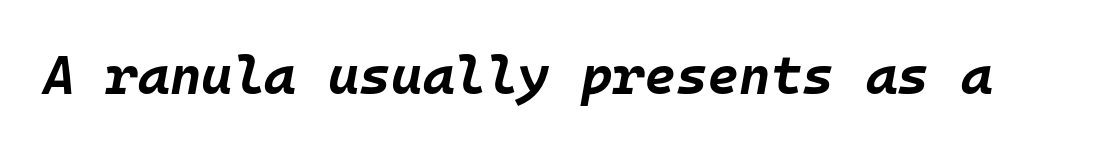
Q: Is the text bold? A: Yes.
Q: Is the text italic (slanted)? A: Yes, it leans right by about 10 degrees.
Q: Is the text underlined? A: No.
Q: Is the spacing between letters normal or unusually wide? A: Normal.
Q: Width (condensed, normal, or wide)? A: Normal.
Q: Stroke contrast? A: Low.
Q: x-height? A: Large.
Q: Monospaced? A: Yes.
